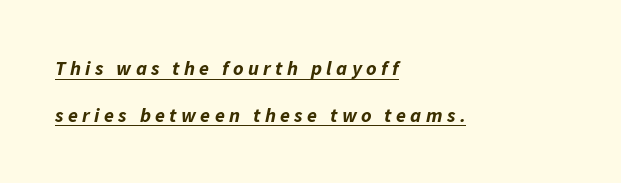
The image shows 20 px bold type, italic (leaning right); set left-aligned, loose line spacing (2.33x), unusually wide letter spacing (+0.22 em), underlined.
